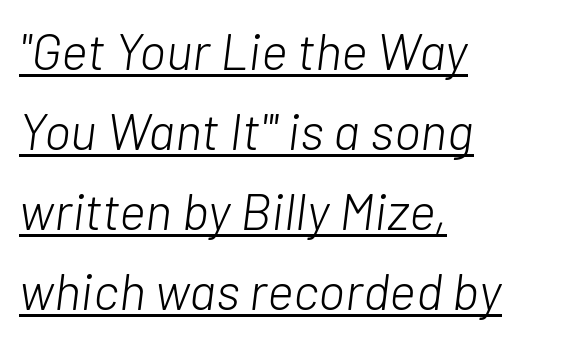
Q: Is the text bold? A: No.
Q: Is the text italic (slanted)? A: Yes, it leans right by about 7 degrees.
Q: Is the text underlined? A: Yes.
Q: How is the paragraph aligned? A: Left-aligned.
Q: Is the spacing between letters normal or unusually wide? A: Normal.
Q: Is the spacing between lines tight, normal or loose? A: Normal.
Q: Width (condensed, normal, or wide)? A: Normal.
Q: Stroke contrast? A: Low.
Q: x-height? A: Medium.
Q: Monospaced? A: No.
